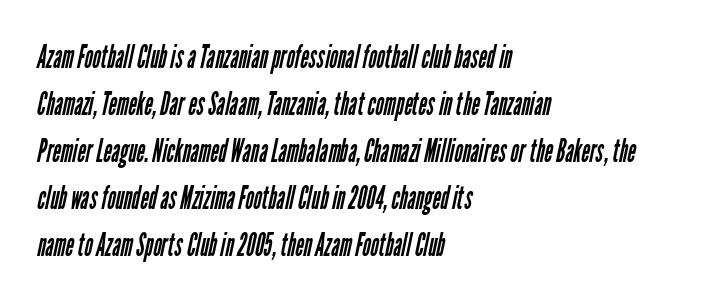
The image shows 32 px regular-weight, condensed sans-serif type; set left-aligned, normal line spacing (1.47x), normal letter spacing, not underlined; low stroke contrast and a medium x-height.
